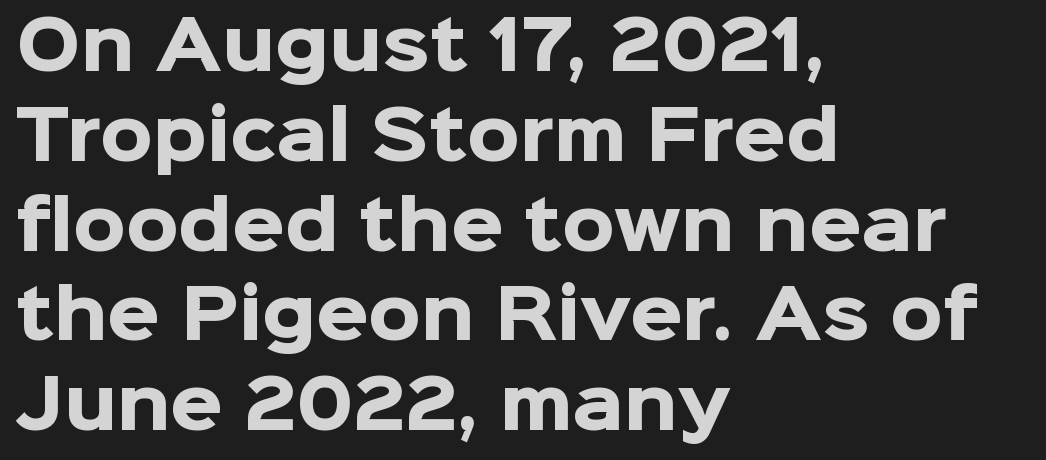
{"serif": "no", "italic": "no", "bold": "yes", "weight": "heavy", "width": "normal", "stroke_contrast": "low", "x_height": "medium", "monospaced": "no", "underline": "no", "align": "left", "line_spacing": "normal", "line_spacing_ratio": 1.34, "letter_spacing": "normal", "letter_spacing_em": 0.0, "glyph_px": 67}
